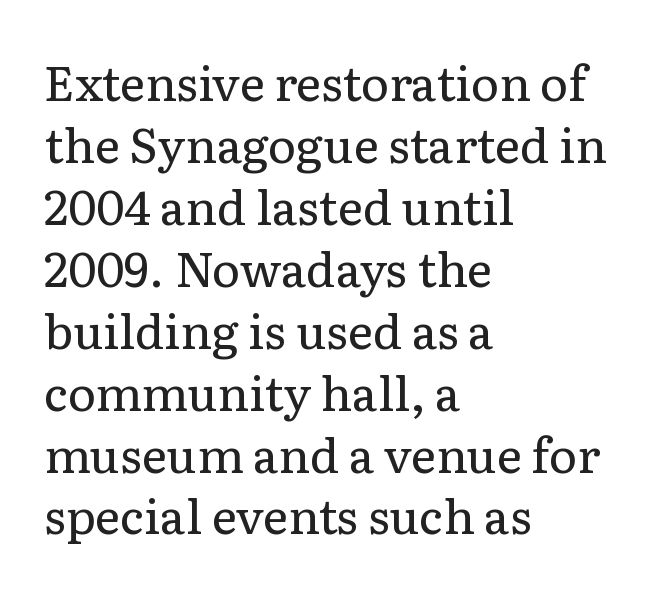
Glance below the letters and you will spot only blank space. A typesetter would mark this as roman, not italic. Every row of glyphs begins at an identical x-position on the left. The typesetting does not lean heavy: it is not bold.
